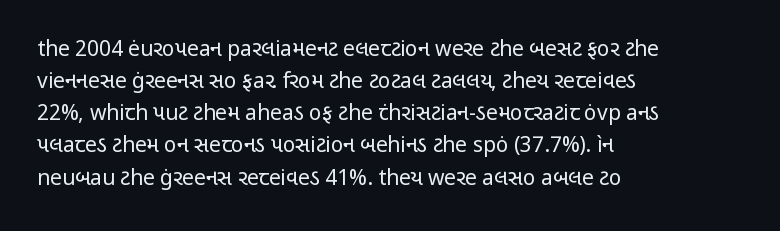
The image shows 21 px text type, upright; set left-aligned, normal line spacing (1.53x), normal letter spacing, not underlined.
